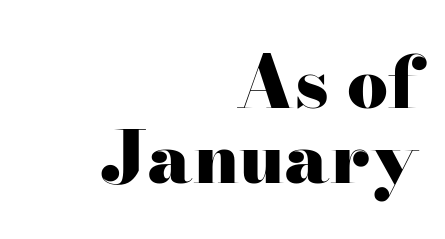
Does the copy run flush right? Yes — the right margin is perfectly even. The specimen omits any rule beneath the text block's lines. Is the letter spacing exaggerated? No — it looks like the ordinary default. Type style note: has serifs.
